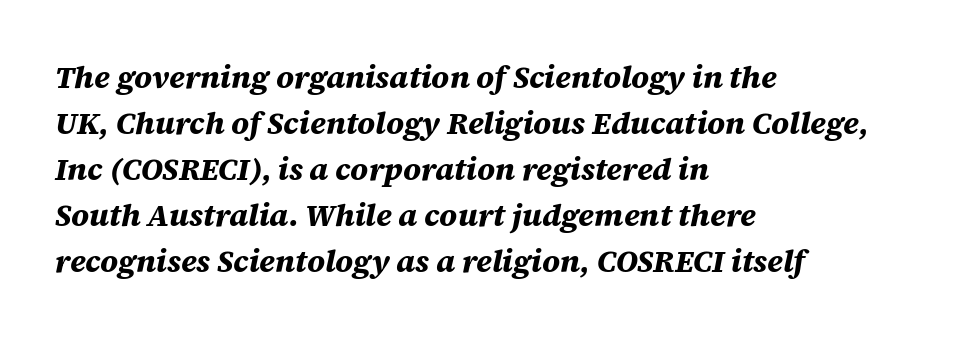
There is no visible air inserted between adjacent glyphs. Check the space under the baseline: it is left empty. Rows of type keep a routine distance in the vertical direction. The axis of the letterforms is tilted away from vertical.
